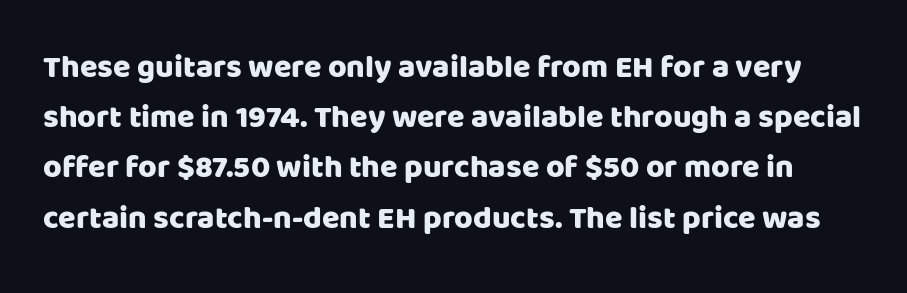
The letters carry no serifs — their stems end cleanly without finishing strokes. Do the characters align in a grid? No, the font is proportional. Leading matches the norm, producing a regular column. Italic: no, the glyphs are upright roman.
